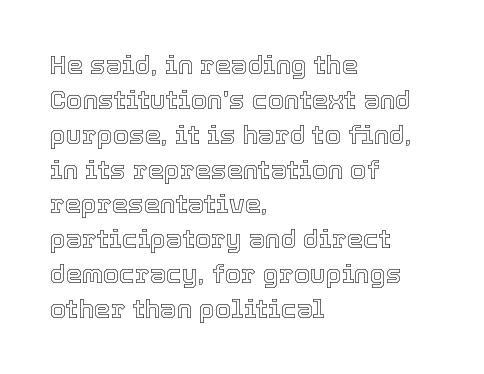
{"italic": "no", "underline": "no", "align": "left", "line_spacing": "normal", "line_spacing_ratio": 1.34, "letter_spacing": "normal", "letter_spacing_em": 0.0, "glyph_px": 26}
